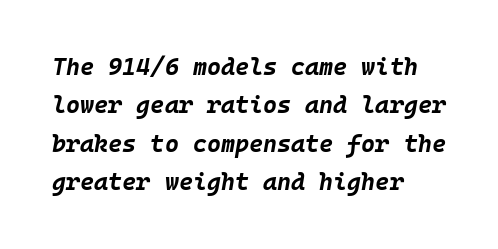
One glance says typical: line gaps are just what's usual. The words here are not underlined. Each line starts at the same left margin while the right side varies. Posture: slanted.
